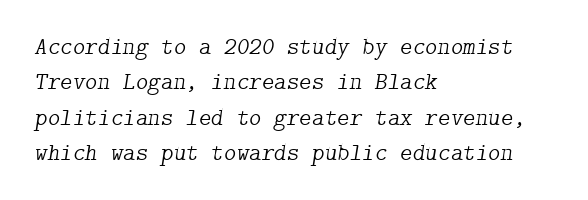
{"italic": "yes", "lean": "right", "slant_degrees": 9, "bold": "no", "underline": "no", "align": "left", "line_spacing": "normal", "line_spacing_ratio": 1.47, "letter_spacing": "normal", "letter_spacing_em": 0.0, "glyph_px": 24}
